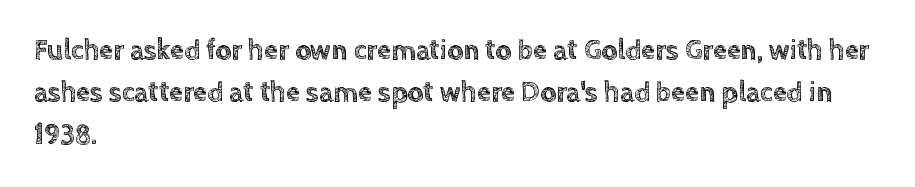
Q: Is the text italic (slanted)? A: No, it is upright.
Q: Is the text underlined? A: No.
Q: How is the paragraph aligned? A: Left-aligned.
Q: Is the spacing between letters normal or unusually wide? A: Normal.
Q: Is the spacing between lines tight, normal or loose? A: Normal.
Q: Width (condensed, normal, or wide)? A: Normal.
Q: x-height? A: Large.
Q: Monospaced? A: No.
